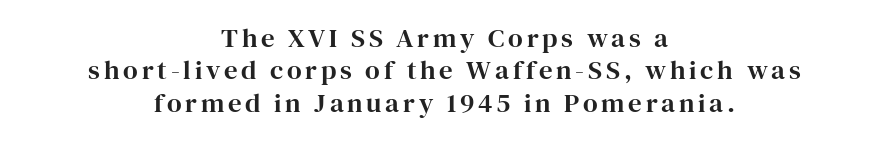
Q: Is the text italic (slanted)? A: No, it is upright.
Q: Is the text underlined? A: No.
Q: How is the paragraph aligned? A: Centered.
